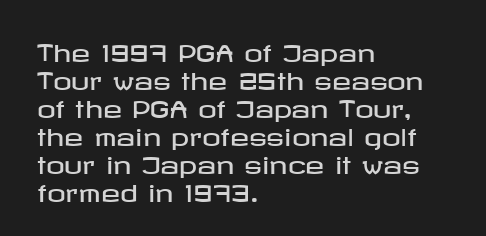
{"italic": "no", "underline": "no", "align": "left", "line_spacing_ratio": 1.22, "letter_spacing": "normal", "letter_spacing_em": 0.0, "glyph_px": 23}
